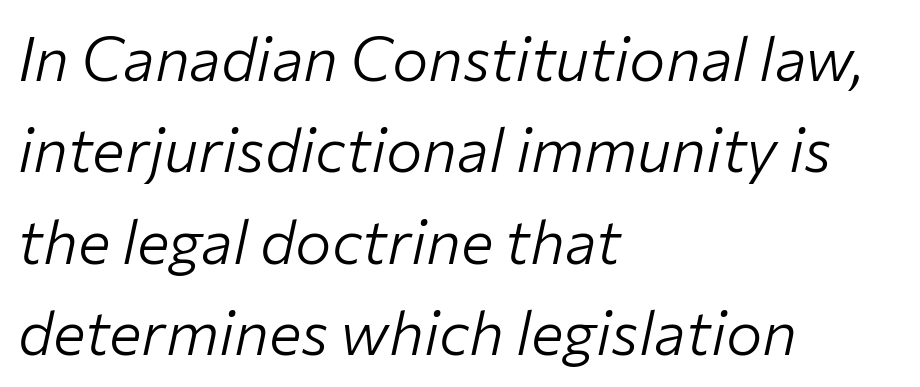
Regarding leading, the lines here are spaced in the standard way. The cut favours lightness, reaching ordinary text weight at its darkest. The face used here is proportionally spaced, like ordinary book or web type. The typography opts for an oblique posture over an upright one. A typesetter would call this zero additional tracking.
